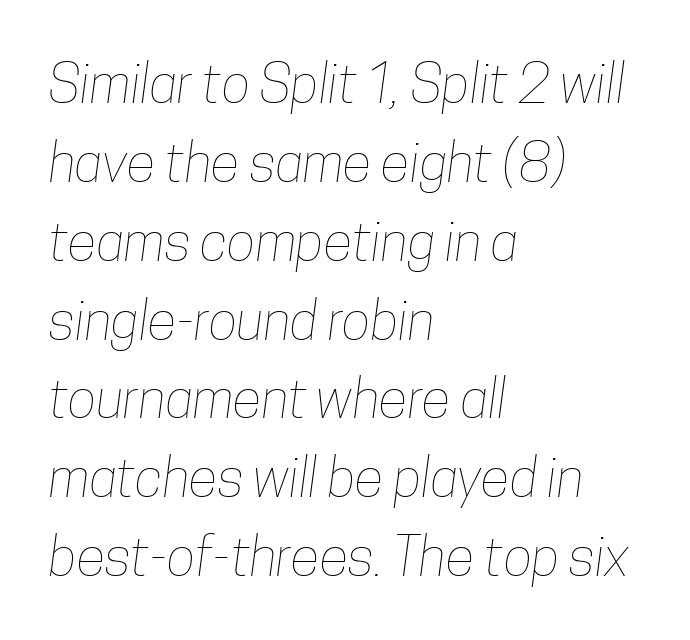
{"bold": "no", "weight": "thin", "width": "condensed", "stroke_contrast": "low", "x_height": "medium", "monospaced": "no", "underline": "no", "align": "left", "line_spacing": "normal", "line_spacing_ratio": 1.46, "letter_spacing": "normal", "letter_spacing_em": 0.0, "glyph_px": 54}
